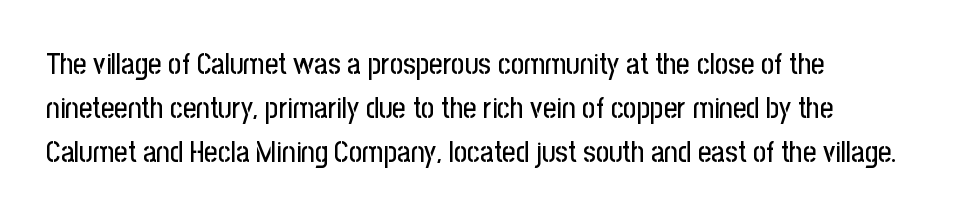
Q: Is the text italic (slanted)? A: No, it is upright.
Q: Is the typeface a serif or a sans-serif typeface? A: Sans-serif.
Q: Is the text underlined? A: No.
Q: Is the spacing between letters normal or unusually wide? A: Normal.
Q: Is the spacing between lines tight, normal or loose? A: Normal.
Q: Width (condensed, normal, or wide)? A: Condensed.
Q: Stroke contrast? A: Low.
Q: x-height? A: Medium.
Q: Monospaced? A: No.
